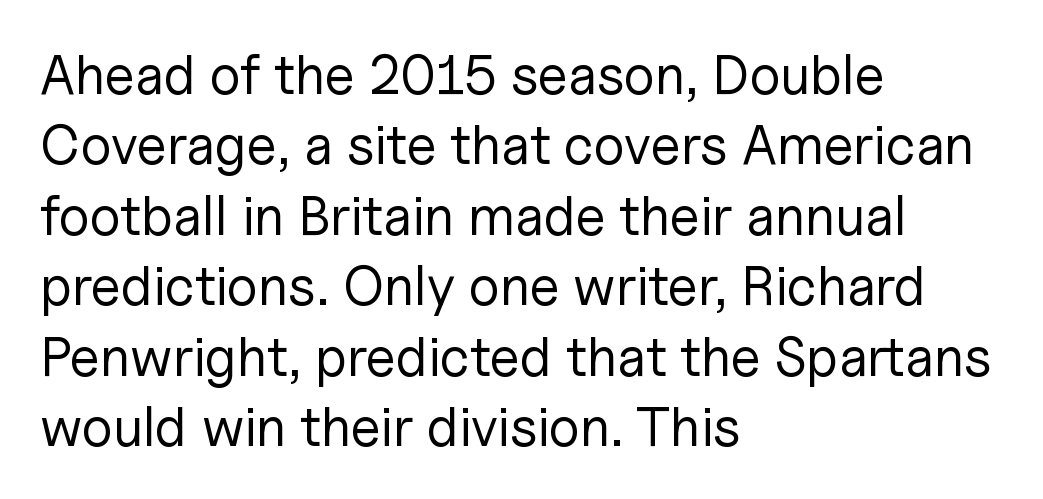
Q: Is the text bold? A: No.
Q: Is the text italic (slanted)? A: No, it is upright.
Q: Is the typeface a serif or a sans-serif typeface? A: Sans-serif.
Q: Is the text underlined? A: No.
Q: How is the paragraph aligned? A: Left-aligned.
Q: Is the spacing between letters normal or unusually wide? A: Normal.
Q: Is the spacing between lines tight, normal or loose? A: Normal.
Q: Width (condensed, normal, or wide)? A: Normal.
Q: Stroke contrast? A: Low.
Q: x-height? A: Medium.
Q: Monospaced? A: No.
